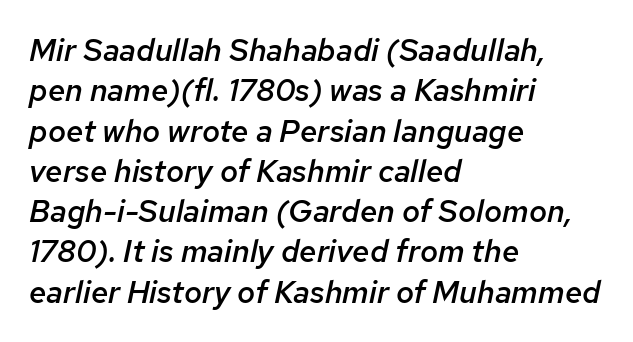
The lettering tilts uniformly, giving the passage an italic look. Bold? Not quite — semibold, heavier than regular but stopping short. The passage shown stacks its lines at a standard gap. Check the space under the baseline: it is left empty.
